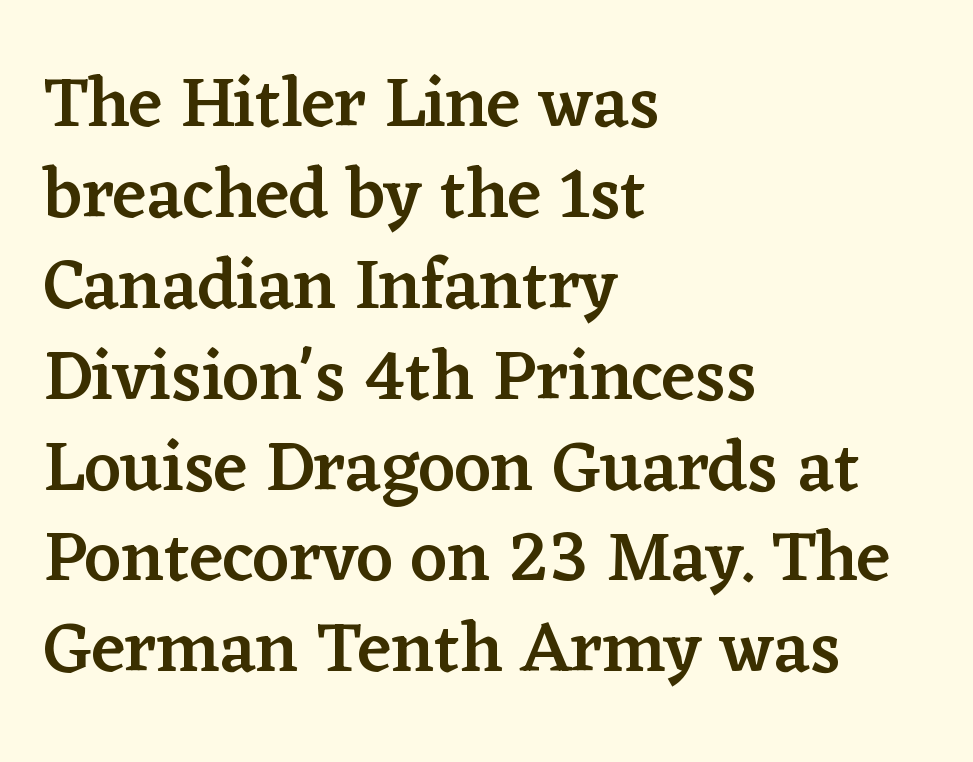
{"serif": "yes", "italic": "no", "bold": "semi", "weight": "semibold", "width": "normal", "stroke_contrast": "low", "x_height": "medium", "monospaced": "no", "underline": "no", "align": "left", "line_spacing": "normal", "line_spacing_ratio": 1.28, "letter_spacing": "normal", "letter_spacing_em": 0.0, "glyph_px": 71}
